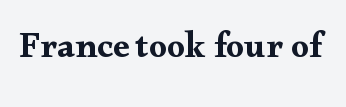
Q: Is the text italic (slanted)? A: No, it is upright.
Q: Is the typeface a serif or a sans-serif typeface? A: Serif.
Q: Is the text underlined? A: No.
Q: Is the spacing between letters normal or unusually wide? A: Normal.
Q: Width (condensed, normal, or wide)? A: Wide.
Q: Stroke contrast? A: Medium.
Q: x-height? A: Small.
Q: Monospaced? A: No.
